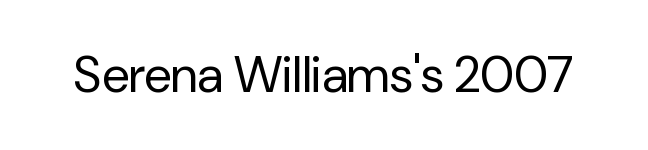
Regarding serifs, this sample does without them. Varying glyph widths throughout — classic text-font behaviour. Vertical stems look standard width or narrower in stroke. This rendering leaves character spacing at its baseline value. This is roman type, the default non-slanted kind.
